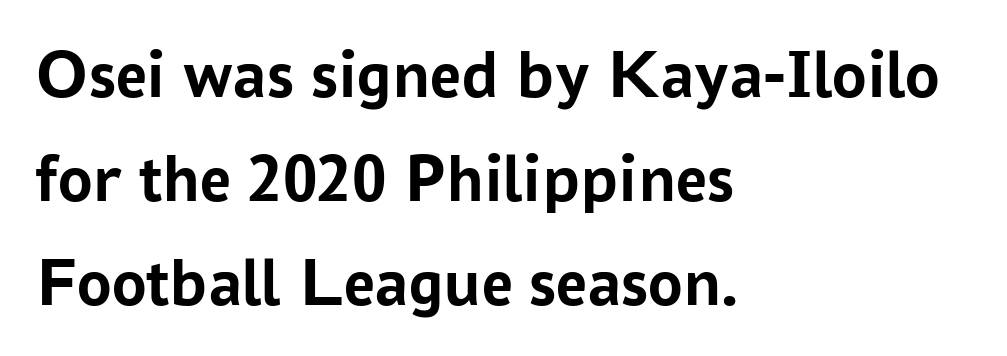
The image shows 69 px semibold sans-serif type, upright; set left-aligned, normal line spacing (1.51x), normal letter spacing, not underlined; low stroke contrast and a medium x-height.
